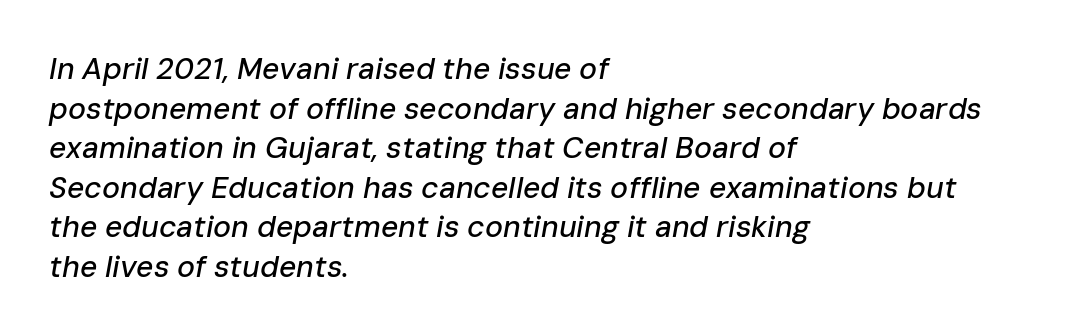
{"italic": "yes", "lean": "right", "slant_degrees": 10, "width": "normal", "stroke_contrast": "low", "x_height": "medium", "monospaced": "no", "underline": "no", "align": "left", "line_spacing": "normal", "line_spacing_ratio": 1.32, "letter_spacing": "normal", "letter_spacing_em": 0.0, "glyph_px": 30}
